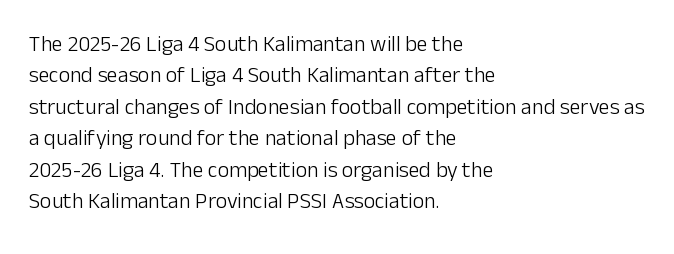
The line-height multiplier appears to be the usual default. The ragged edge is on the right, which tells us the setting is flush left. A typesetter would mark this as roman, not italic. This sample uses plain, unmodified letter spacing. No letter is thick-stroked: the sample isn't bold.
